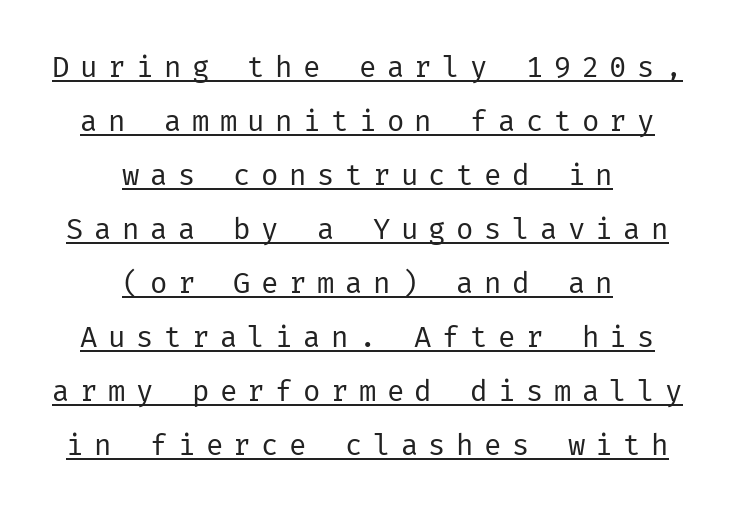
The image shows 29 px regular-weight sans-serif type, upright; set centered, line spacing 1.86x, unusually wide letter spacing (+0.36 em), underlined; low stroke contrast and a medium x-height.
